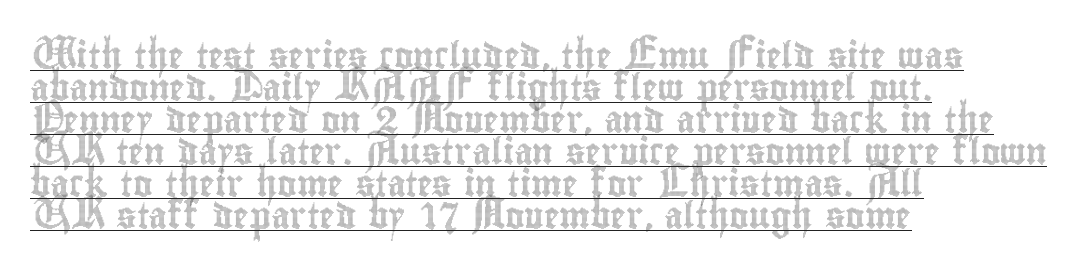
Q: Is the text italic (slanted)? A: No, it is upright.
Q: Is the text underlined? A: Yes.
Q: How is the paragraph aligned? A: Left-aligned.
Q: Is the spacing between letters normal or unusually wide? A: Normal.
